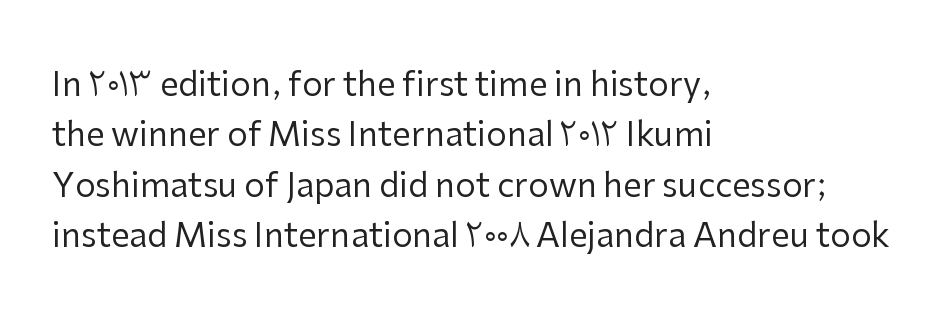
The image shows 33 px regular-weight sans-serif type, upright; set left-aligned, normal line spacing (1.53x), normal letter spacing, not underlined; low stroke contrast and a medium x-height.
